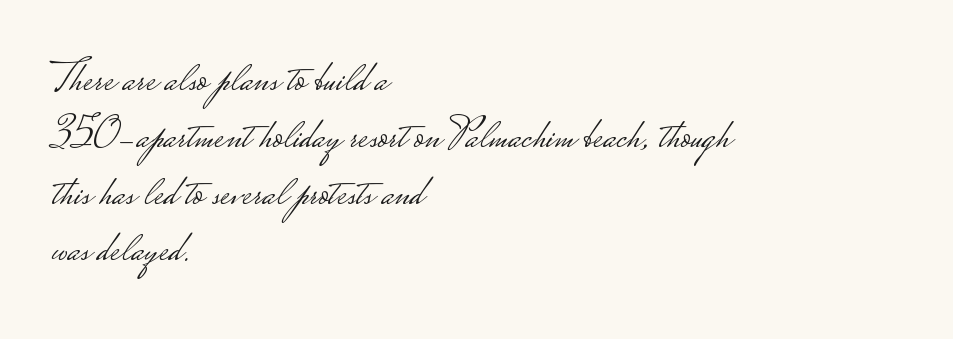
Q: Is the text bold? A: No.
Q: Is the text italic (slanted)? A: Yes.
Q: Is the typeface a serif or a sans-serif typeface? A: Sans-serif.
Q: Is the text underlined? A: No.
Q: How is the paragraph aligned? A: Left-aligned.
Q: Is the spacing between letters normal or unusually wide? A: Normal.
Q: Is the spacing between lines tight, normal or loose? A: Normal.
Q: Width (condensed, normal, or wide)? A: Wide.
Q: Stroke contrast? A: Low.
Q: Monospaced? A: No.
